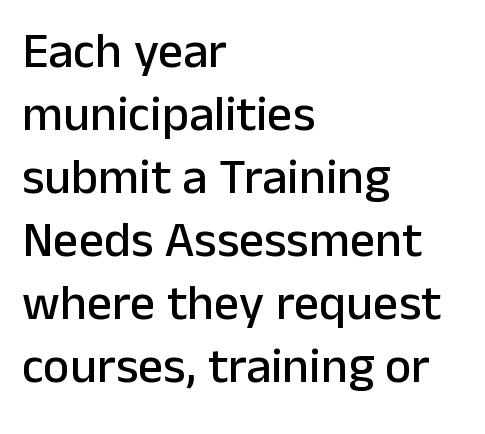
The image shows 50 px sans-serif type, upright; set left-aligned, normal line spacing (1.26x), normal letter spacing, not underlined; low stroke contrast and a medium x-height.
